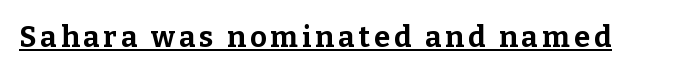
Does a line run under the words? Yes, clearly. A typesetter would label this face a serif. Summary of weight: heavy, a full bold. Character widths vary here, with narrow letters taking less room than wide ones.
